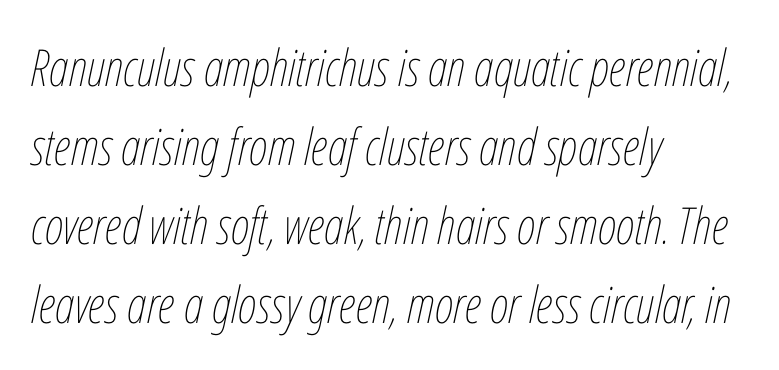
The image shows 51 px thin, condensed type, italic (leaning right); set left-aligned, normal line spacing (1.55x), normal letter spacing, not underlined; low stroke contrast and a medium x-height.
